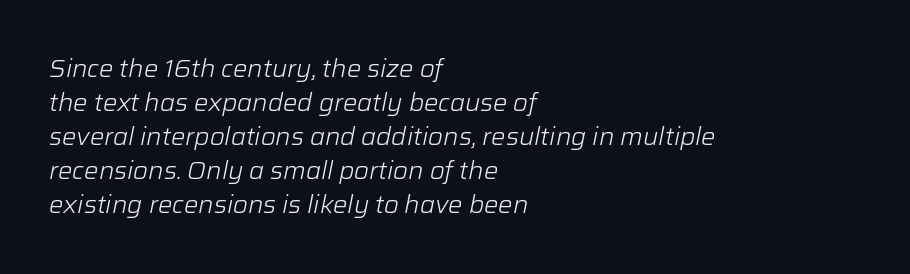
Q: Is the text bold? A: No.
Q: Is the text italic (slanted)? A: Yes, it leans right by about 12 degrees.
Q: Is the text underlined? A: No.
Q: How is the paragraph aligned? A: Left-aligned.
Q: Is the spacing between letters normal or unusually wide? A: Normal.
Q: Is the spacing between lines tight, normal or loose? A: Normal.
